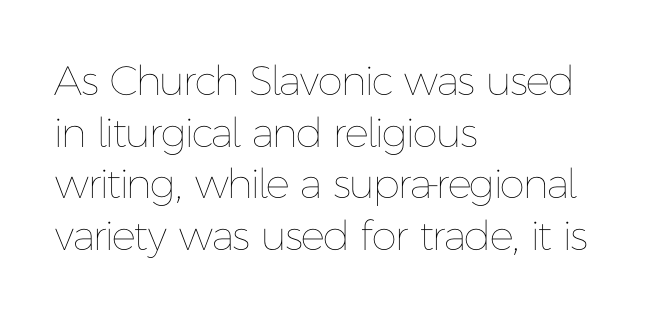
The image shows 41 px thin type, upright; set left-aligned, normal line spacing (1.26x), normal letter spacing, not underlined; low stroke contrast and a medium x-height.
